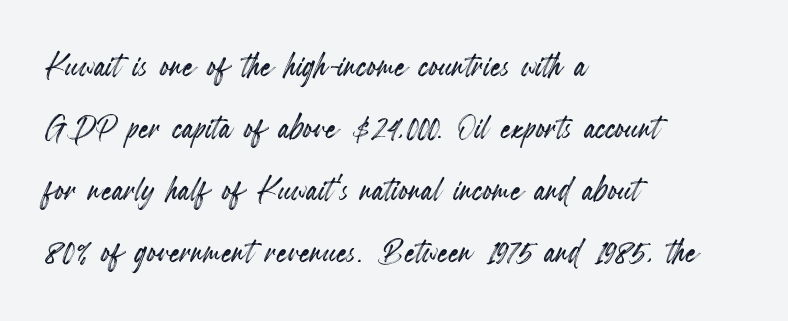
Q: Is the text italic (slanted)? A: Yes.
Q: Is the text underlined? A: No.
Q: How is the paragraph aligned? A: Left-aligned.
Q: Is the spacing between letters normal or unusually wide? A: Normal.
Q: Is the spacing between lines tight, normal or loose? A: Normal.
Q: Width (condensed, normal, or wide)? A: Condensed.
Q: x-height? A: Small.
Q: Monospaced? A: No.
